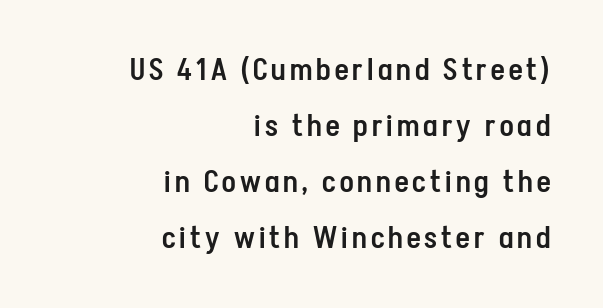
Caption: semibold face, moderately heavy strokes. Think of a printed novel: that variable character pitch is what you see here. The strip under each line holds only bare page. Letterform terminals end flat and unadorned throughout the passage.
